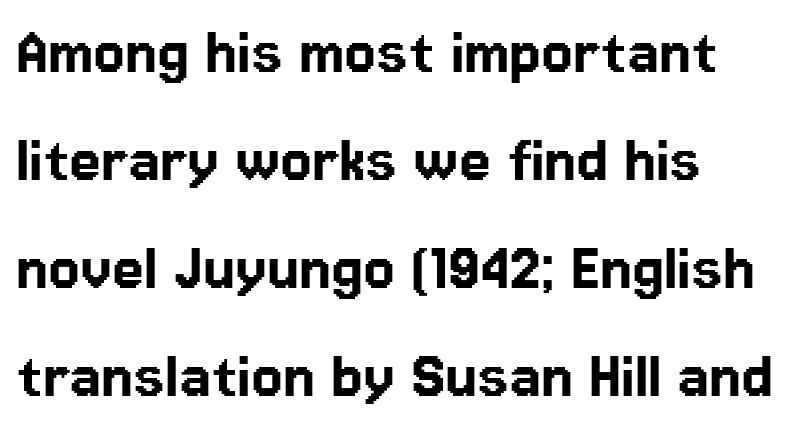
Q: Is the text italic (slanted)? A: No, it is upright.
Q: Is the typeface a serif or a sans-serif typeface? A: Sans-serif.
Q: Is the text underlined? A: No.
Q: How is the paragraph aligned? A: Left-aligned.
Q: Is the spacing between letters normal or unusually wide? A: Normal.
Q: Is the spacing between lines tight, normal or loose? A: Normal.
Q: Width (condensed, normal, or wide)? A: Normal.
Q: Stroke contrast? A: Low.
Q: x-height? A: Medium.
Q: Monospaced? A: No.
